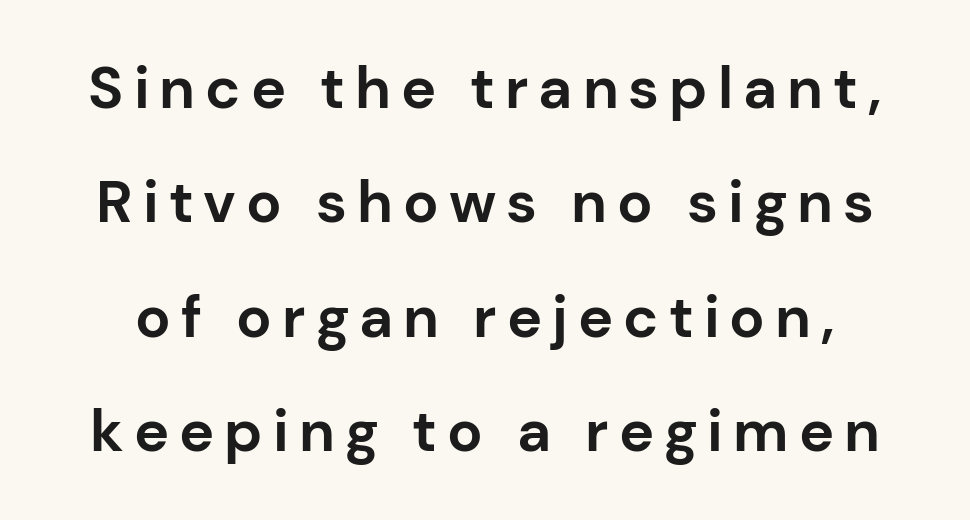
{"serif": "no", "italic": "no", "bold": "yes", "weight": "bold", "width": "normal", "stroke_contrast": "low", "x_height": "medium", "monospaced": "no", "underline": "no", "line_spacing": "loose", "line_spacing_ratio": 1.94, "glyph_px": 59}
